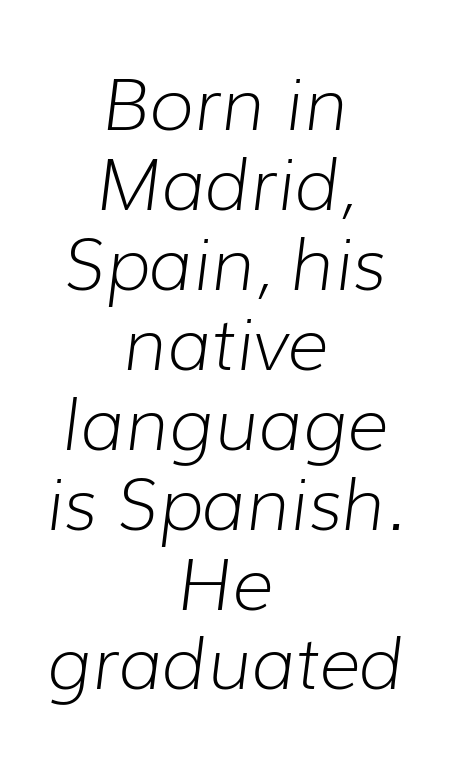
{"italic": "yes", "lean": "right", "slant_degrees": 7, "bold": "no", "weight": "light", "width": "normal", "stroke_contrast": "low", "x_height": "medium", "monospaced": "no", "underline": "no", "align": "center", "line_spacing": "tight", "line_spacing_ratio": 1.11, "letter_spacing": "normal", "letter_spacing_em": 0.0, "glyph_px": 72}
